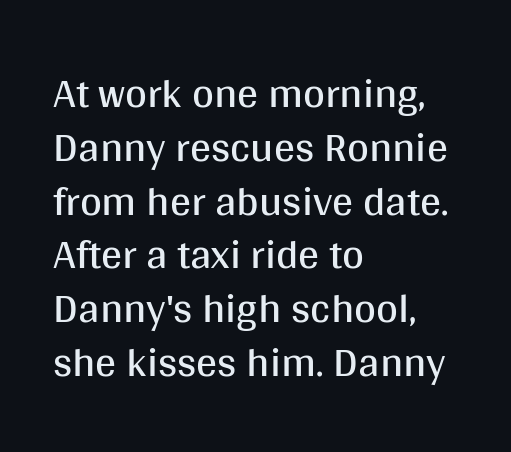
Unlike a traditional serif, this face leaves its strokes unadorned. Notice how the stems are strictly vertical — no italics here. A student would call this left alignment; a typographer would say flush left, rag right. The passage shown is not underscored anywhere.
